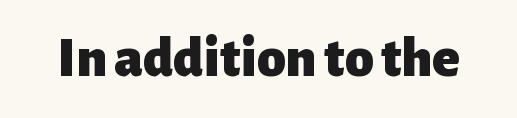
Q: Is the text bold? A: Yes.
Q: Is the text italic (slanted)? A: No, it is upright.
Q: Is the typeface a serif or a sans-serif typeface? A: Sans-serif.
Q: Is the text underlined? A: No.
Q: Is the spacing between letters normal or unusually wide? A: Normal.
Q: Width (condensed, normal, or wide)? A: Normal.
Q: Stroke contrast? A: Low.
Q: x-height? A: Medium.
Q: Monospaced? A: No.
